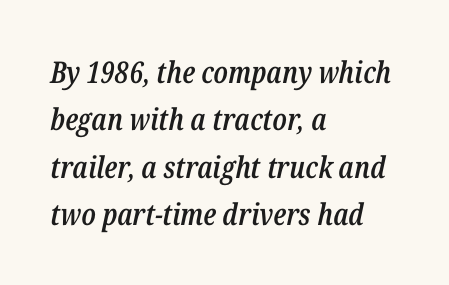
{"italic": "yes", "lean": "right", "slant_degrees": 12, "bold": "semi", "weight": "semibold", "width": "condensed", "stroke_contrast": "low", "x_height": "medium", "monospaced": "no", "underline": "no", "align": "left", "line_spacing": "normal", "line_spacing_ratio": 1.58, "letter_spacing": "normal", "letter_spacing_em": 0.0, "glyph_px": 30}
